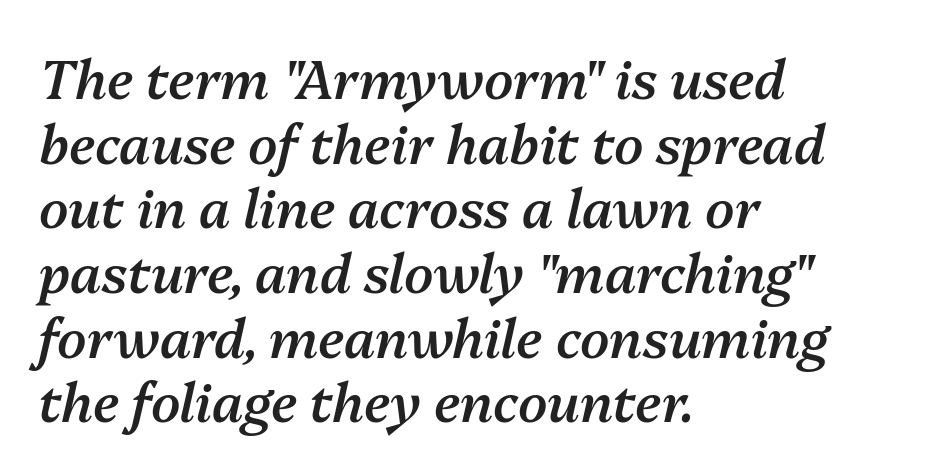
{"italic": "yes", "lean": "right", "slant_degrees": 13, "bold": "semi", "weight": "semibold", "width": "normal", "stroke_contrast": "medium", "x_height": "medium", "monospaced": "no", "underline": "no", "align": "left", "line_spacing_ratio": 1.22, "letter_spacing": "normal", "letter_spacing_em": 0.0, "glyph_px": 53}
